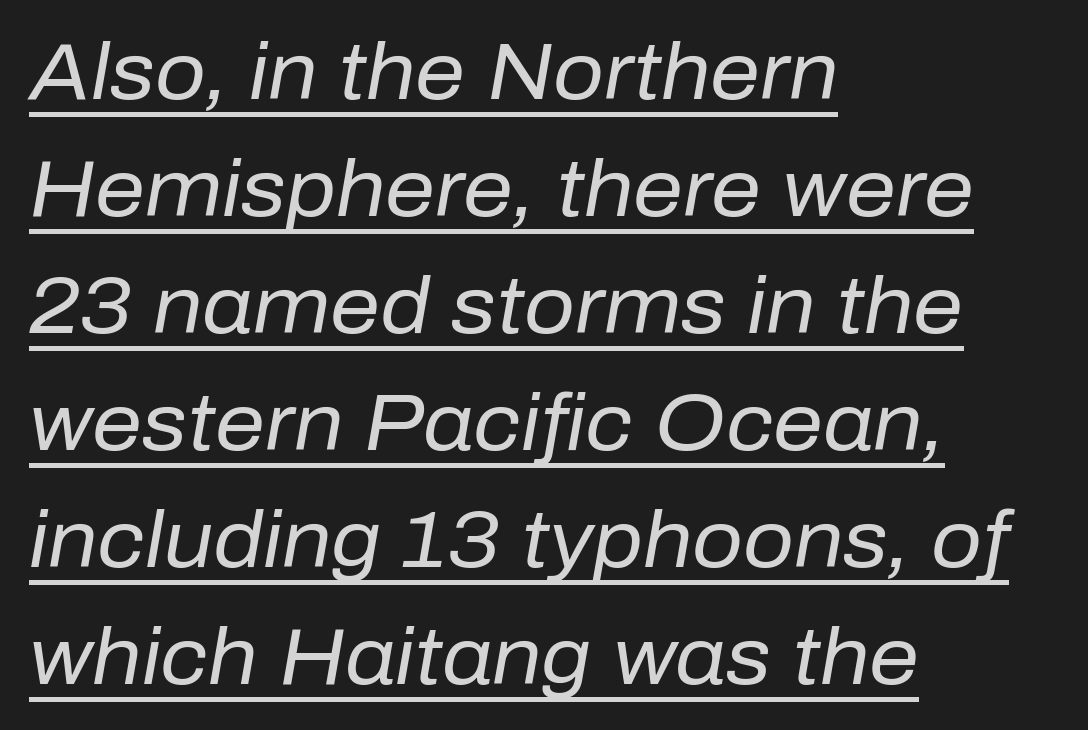
The image shows 79 px regular-weight type, italic (leaning right); set left-aligned, normal line spacing (1.48x), normal letter spacing, underlined; low stroke contrast and a medium x-height.
